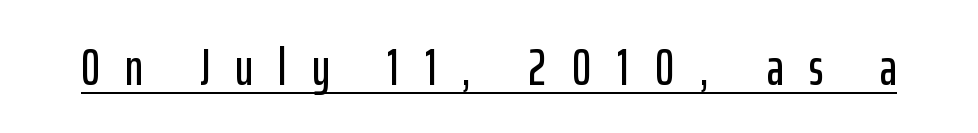
{"serif": "no", "italic": "no", "width": "condensed", "stroke_contrast": "low", "x_height": "medium", "monospaced": "no", "underline": "yes", "letter_spacing": "wide", "letter_spacing_em": 0.49, "glyph_px": 52}
